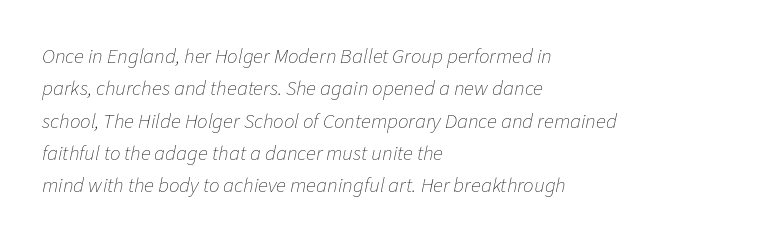
{"italic": "yes", "lean": "right", "slant_degrees": 11, "bold": "no", "underline": "no", "align": "left", "line_spacing": "normal", "line_spacing_ratio": 1.54, "letter_spacing": "normal", "letter_spacing_em": 0.0, "glyph_px": 21}
